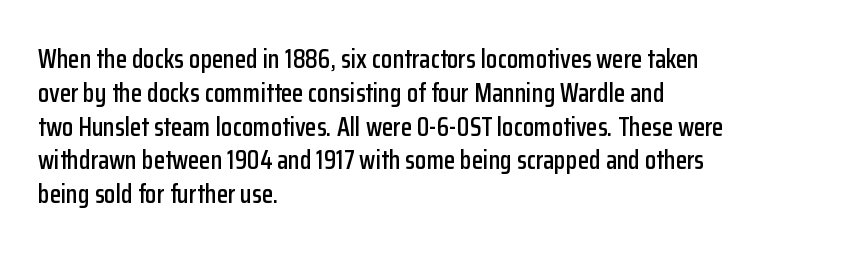
The image shows 26 px text type, upright; set left-aligned, normal line spacing (1.3x), normal letter spacing, not underlined.
